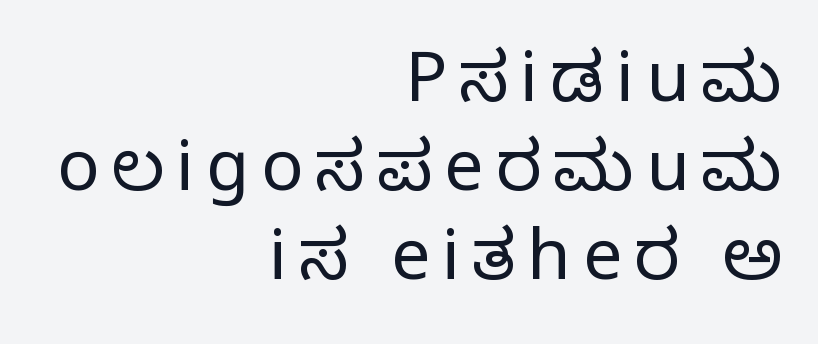
The specimen reads as upright at a glance. No extra ink here — the face is not bold. You could not count columns in this text — the font is proportionally spaced. The rendering uses a moderate line-height, typical for paragraphs.
